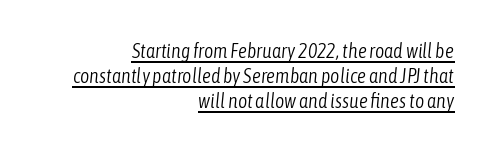
Q: Is the text bold? A: No.
Q: Is the text italic (slanted)? A: Yes, it leans right by about 6 degrees.
Q: Is the text underlined? A: Yes.
Q: How is the paragraph aligned? A: Right-aligned.
Q: Is the spacing between letters normal or unusually wide? A: Normal.
Q: Is the spacing between lines tight, normal or loose? A: Normal.
